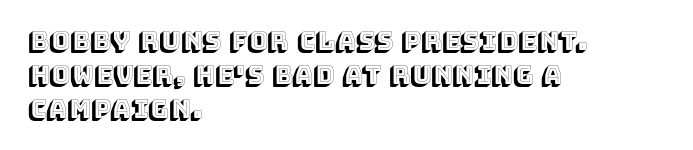
These lines were composed using upright roman letters. Line beginnings align vertically; line endings do not. Quick note: underline off. Nobody touched the tracking dial on this one. Leading matches the norm, producing a regular column.
